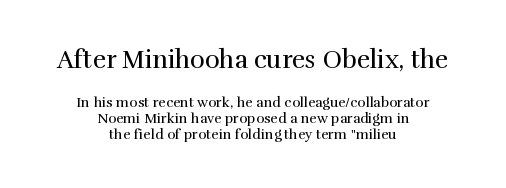
{"italic": "no", "bold": "no", "underline": "no", "align": "center", "line_spacing": "tight", "line_spacing_ratio": 1.15, "letter_spacing": "normal", "letter_spacing_em": 0.0, "larger_block": "first", "size_ratio": 1.79, "glyph_px": 25}
